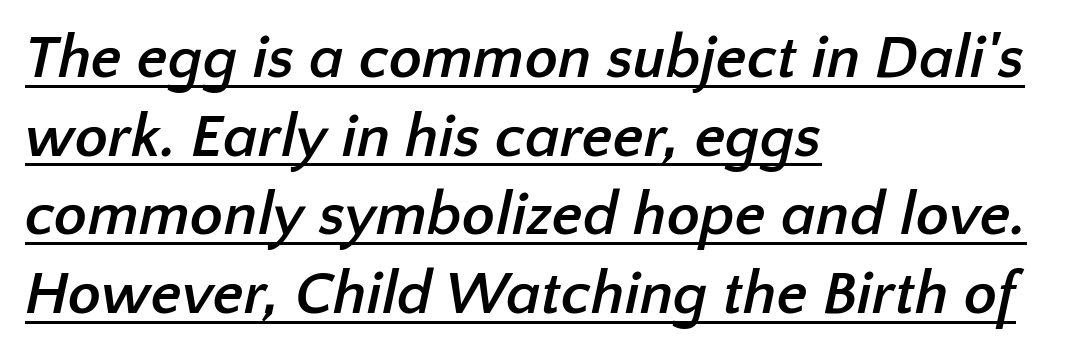
The image shows 61 px semibold sans-serif type; set left-aligned, normal line spacing (1.29x), normal letter spacing, underlined; low stroke contrast and a medium x-height.
